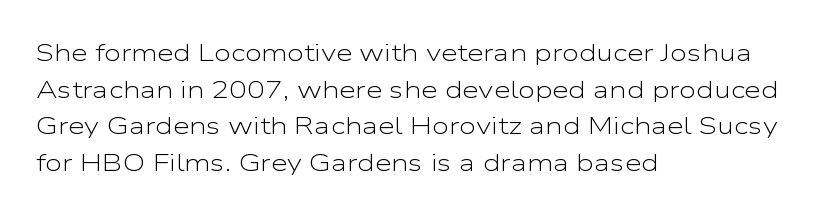
The image shows 24 px text type, upright; set left-aligned, normal line spacing (1.53x), normal letter spacing, not underlined.
